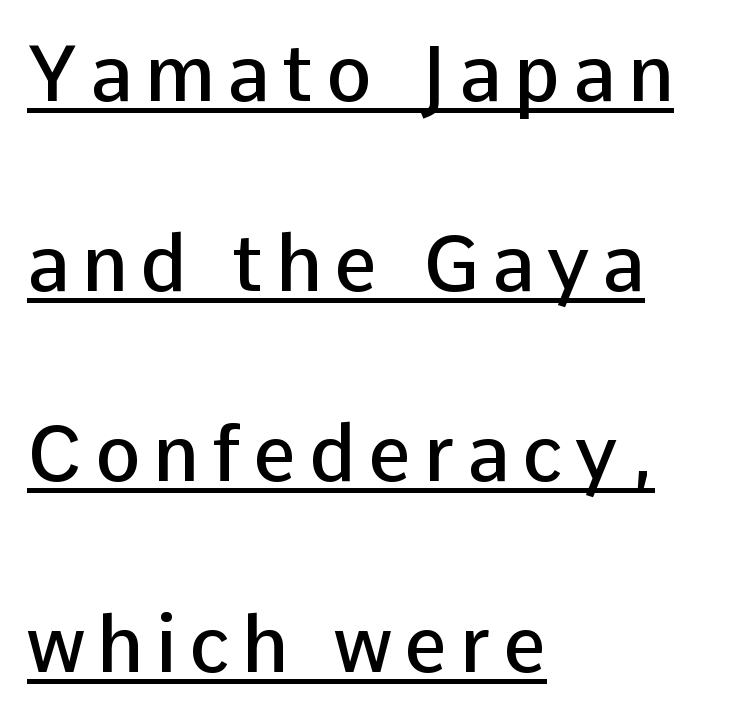
The image shows 77 px semibold sans-serif type, upright; set left-aligned, loose line spacing (2.47x), underlined; low stroke contrast and a medium x-height.
